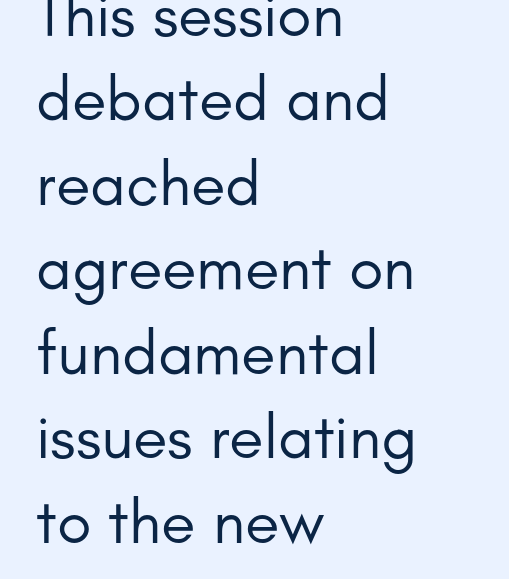
The text block is weighted toward the left margin, trailing off unevenly rightward. This is not heavy type; no bold has been used. This sample uses an upright cut, with every glyph sitting square on the baseline. Glance below the letters and you will spot only blank space.
